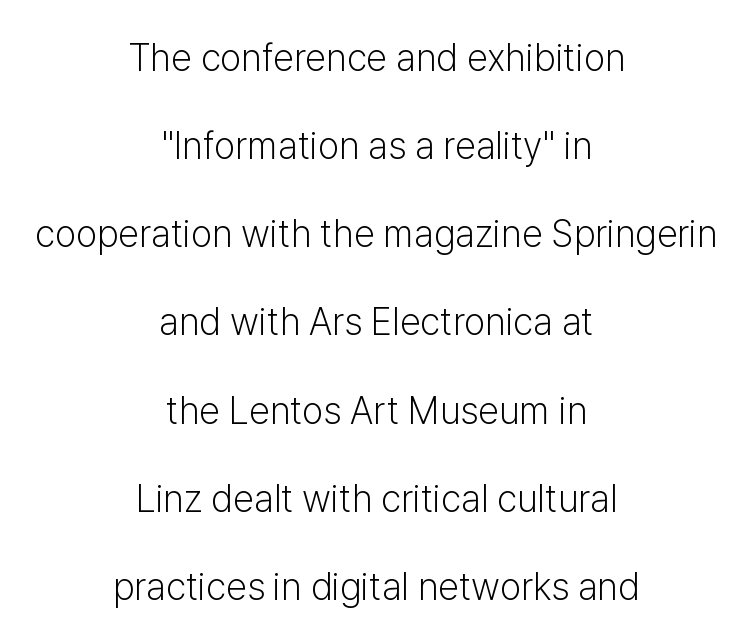
Q: Is the text bold? A: No.
Q: Is the text italic (slanted)? A: No, it is upright.
Q: Is the typeface a serif or a sans-serif typeface? A: Sans-serif.
Q: Is the text underlined? A: No.
Q: How is the paragraph aligned? A: Centered.
Q: Is the spacing between letters normal or unusually wide? A: Normal.
Q: Is the spacing between lines tight, normal or loose? A: Loose.
Q: Width (condensed, normal, or wide)? A: Normal.
Q: Stroke contrast? A: Low.
Q: x-height? A: Medium.
Q: Monospaced? A: No.
